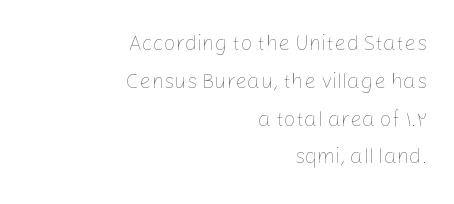
The image shows 21 px text type, upright; set right-aligned, line spacing 1.8x, normal letter spacing, not underlined.
